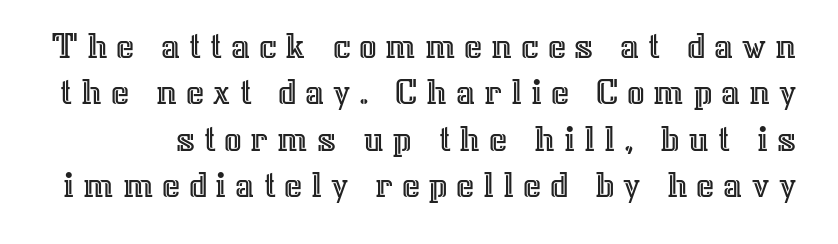
{"italic": "no", "width": "normal", "x_height": "medium", "monospaced": "no", "underline": "no", "line_spacing_ratio": 1.19, "letter_spacing": "wide", "letter_spacing_em": 0.22, "glyph_px": 39}
